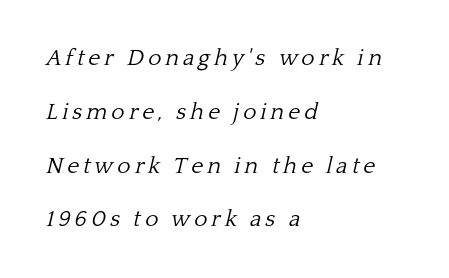
{"italic": "yes", "lean": "right", "slant_degrees": 13, "bold": "no", "underline": "no", "align": "left", "line_spacing": "loose", "line_spacing_ratio": 2.34, "glyph_px": 23}
